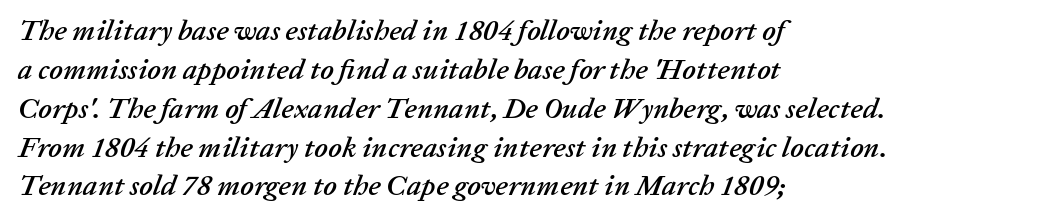
Baseline-to-baseline distance is the conventional proportion of letter height. Clear beneath every line of the passage. Each word holds together tightly as a unit, with standard inter-letter gaps. This sample uses an oblique cut, with every glyph tilted off the vertical.
